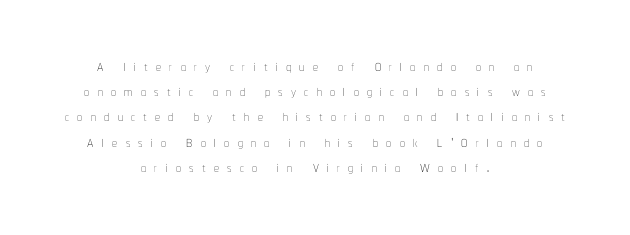
The image shows 20 px text type, upright; set centered, normal line spacing (1.26x), unusually wide letter spacing (+0.41 em), not underlined.
